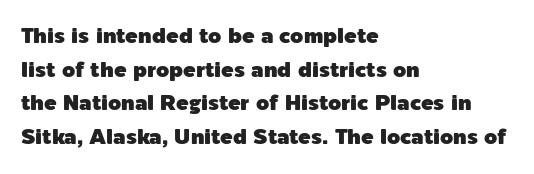
Between one letter and the next there's only the usual sliver of space. The baseline area is clear. Vertically, the passage feels balanced, rows spaced as you'd expect. This sample is left-justified, so line endings fall wherever the words run out.
